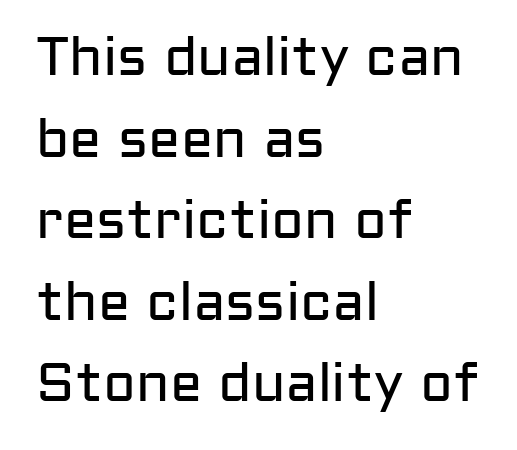
Q: Is the text bold? A: No.
Q: Is the text italic (slanted)? A: No, it is upright.
Q: Is the typeface a serif or a sans-serif typeface? A: Sans-serif.
Q: Is the text underlined? A: No.
Q: How is the paragraph aligned? A: Left-aligned.
Q: Is the spacing between letters normal or unusually wide? A: Normal.
Q: Is the spacing between lines tight, normal or loose? A: Normal.
Q: Width (condensed, normal, or wide)? A: Normal.
Q: Stroke contrast? A: Low.
Q: x-height? A: Medium.
Q: Monospaced? A: No.
